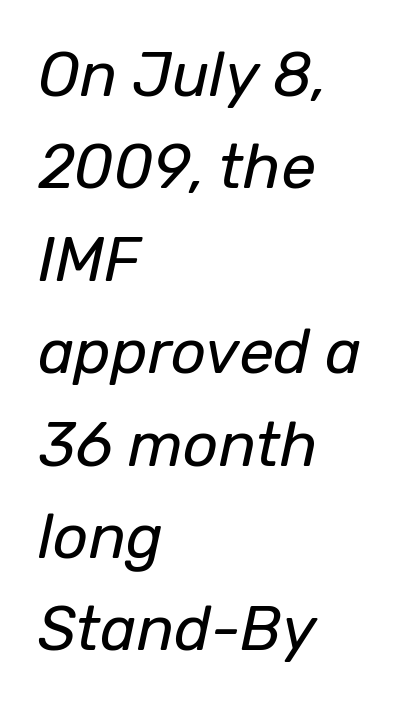
Q: Is the text bold? A: No.
Q: Is the text italic (slanted)? A: Yes, it leans right by about 12 degrees.
Q: Is the text underlined? A: No.
Q: How is the paragraph aligned? A: Left-aligned.
Q: Is the spacing between letters normal or unusually wide? A: Normal.
Q: Is the spacing between lines tight, normal or loose? A: Normal.
Q: Width (condensed, normal, or wide)? A: Normal.
Q: Stroke contrast? A: Low.
Q: x-height? A: Medium.
Q: Monospaced? A: No.
